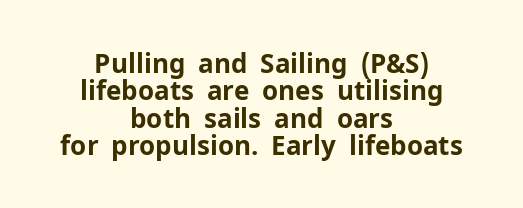
Q: Is the text bold? A: Yes.
Q: Is the text italic (slanted)? A: No, it is upright.
Q: Is the text underlined? A: No.
Q: How is the paragraph aligned? A: Centered.
Q: Is the spacing between letters normal or unusually wide? A: Normal.
Q: Is the spacing between lines tight, normal or loose? A: Tight.
